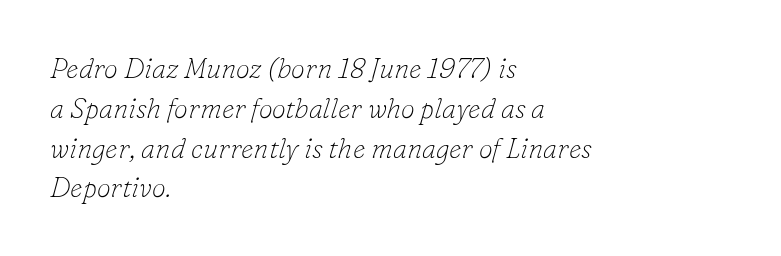
{"serif": "yes", "italic": "yes", "lean": "right", "slant_degrees": 16, "bold": "no", "weight": "thin", "width": "normal", "stroke_contrast": "low", "x_height": "small", "monospaced": "no", "underline": "no", "align": "left", "line_spacing": "normal", "line_spacing_ratio": 1.42, "letter_spacing": "normal", "letter_spacing_em": 0.0, "glyph_px": 28}
